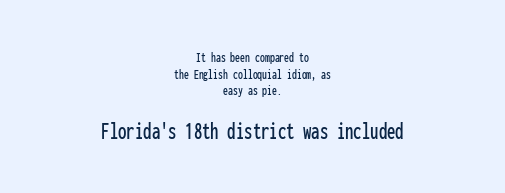
The image shows 24 px text type, upright; set centered, line spacing 1.18x, normal letter spacing, not underlined; the second (bottom) block is 1.71x larger.
